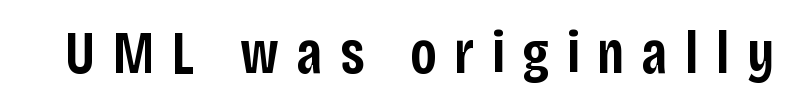
{"serif": "no", "italic": "no", "bold": "semi", "weight": "semibold", "width": "condensed", "stroke_contrast": "low", "x_height": "large", "monospaced": "no", "underline": "no", "letter_spacing": "wide", "letter_spacing_em": 0.29, "glyph_px": 60}
